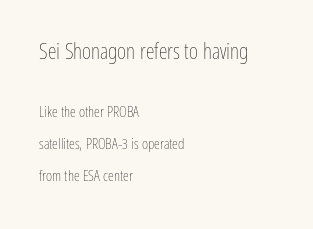
{"italic": "no", "bold": "no", "underline": "no", "align": "left", "line_spacing": "loose", "line_spacing_ratio": 2.13, "letter_spacing": "normal", "letter_spacing_em": 0.0, "larger_block": "first", "size_ratio": 1.47, "glyph_px": 22}
